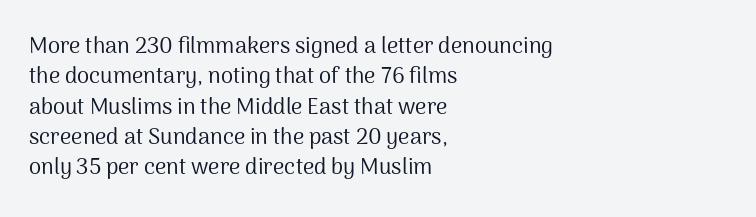
{"italic": "no", "bold": "no", "underline": "no", "align": "left", "line_spacing": "normal", "line_spacing_ratio": 1.38, "letter_spacing": "normal", "letter_spacing_em": 0.0, "glyph_px": 22}
